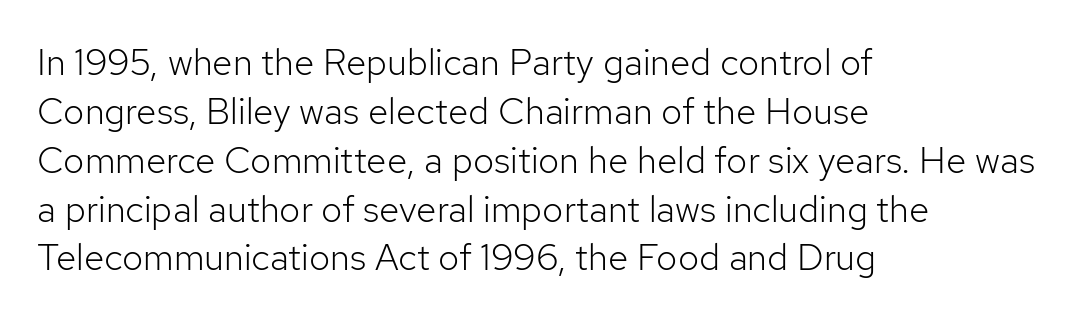
Q: Is the text bold? A: No.
Q: Is the text italic (slanted)? A: No, it is upright.
Q: Is the typeface a serif or a sans-serif typeface? A: Sans-serif.
Q: Is the text underlined? A: No.
Q: How is the paragraph aligned? A: Left-aligned.
Q: Is the spacing between letters normal or unusually wide? A: Normal.
Q: Is the spacing between lines tight, normal or loose? A: Normal.
Q: Width (condensed, normal, or wide)? A: Normal.
Q: Stroke contrast? A: Low.
Q: x-height? A: Medium.
Q: Monospaced? A: No.
